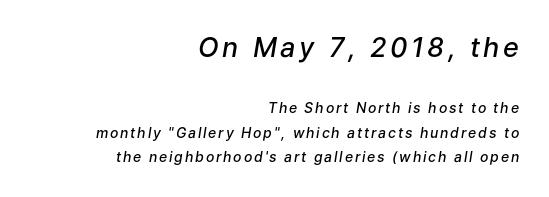
{"italic": "yes", "lean": "right", "slant_degrees": 9, "bold": "semi", "underline": "no", "align": "right", "line_spacing_ratio": 1.76, "larger_block": "first", "size_ratio": 1.93, "glyph_px": 27}
